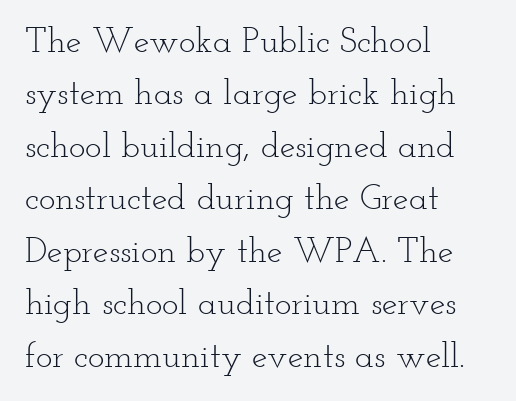
Q: Is the text bold? A: No.
Q: Is the text italic (slanted)? A: No, it is upright.
Q: Is the typeface a serif or a sans-serif typeface? A: Serif.
Q: Is the text underlined? A: No.
Q: How is the paragraph aligned? A: Left-aligned.
Q: Is the spacing between letters normal or unusually wide? A: Normal.
Q: Is the spacing between lines tight, normal or loose? A: Normal.
Q: Width (condensed, normal, or wide)? A: Wide.
Q: Stroke contrast? A: Low.
Q: x-height? A: Small.
Q: Monospaced? A: No.
